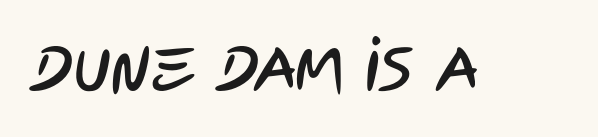
The image shows 62 px condensed sans-serif type; set normal letter spacing, not underlined; low stroke contrast and a large x-height.
